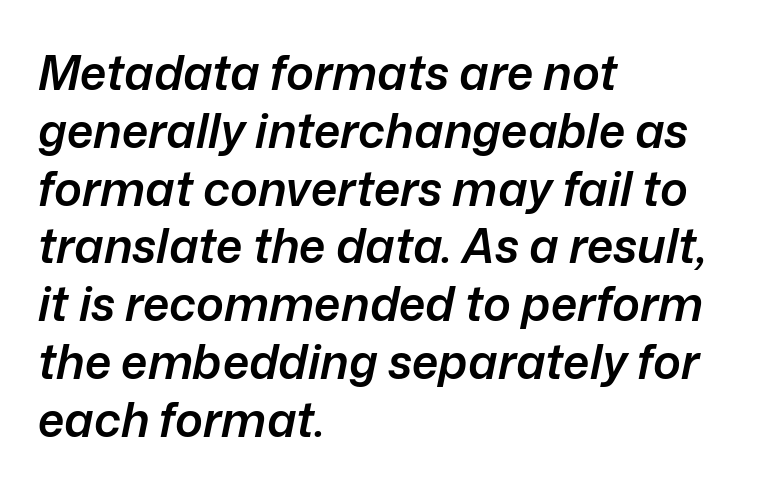
The image shows 47 px semibold type, italic (leaning right); set left-aligned, line spacing 1.23x, normal letter spacing, not underlined; low stroke contrast and a medium x-height.
